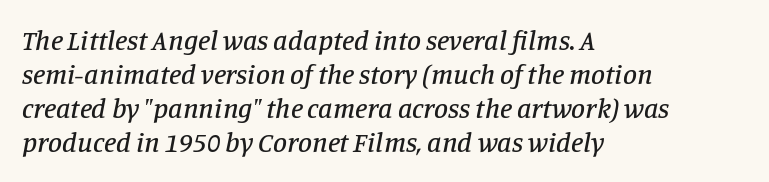
Q: Is the text italic (slanted)? A: Yes, it leans right by about 11 degrees.
Q: Is the typeface a serif or a sans-serif typeface? A: Serif.
Q: Is the text underlined? A: No.
Q: How is the paragraph aligned? A: Left-aligned.
Q: Is the spacing between letters normal or unusually wide? A: Normal.
Q: Width (condensed, normal, or wide)? A: Normal.
Q: Stroke contrast? A: Low.
Q: x-height? A: Large.
Q: Monospaced? A: No.
